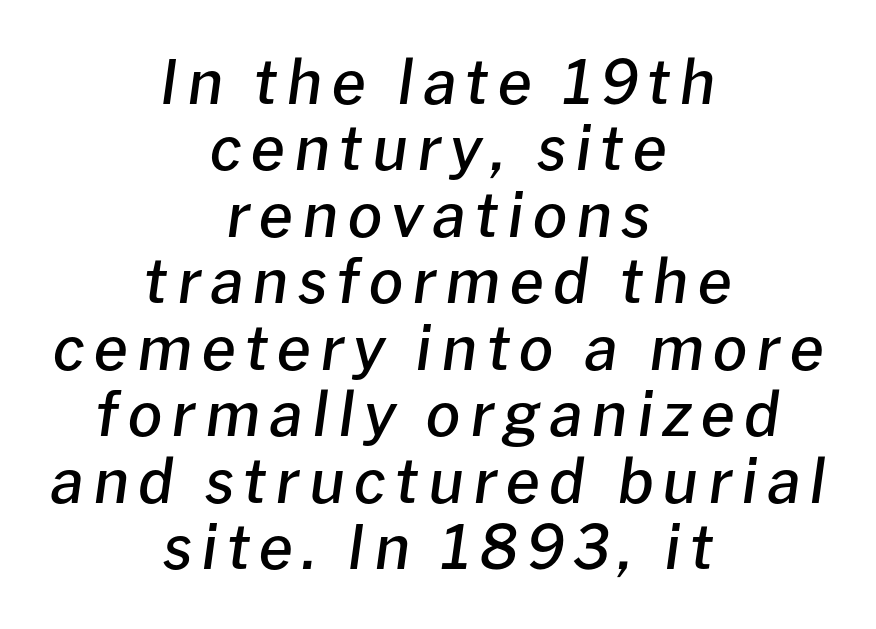
The image shows 61 px semibold type, italic (leaning right); set centered, tight line spacing (1.09x), not underlined; low stroke contrast and a medium x-height.
